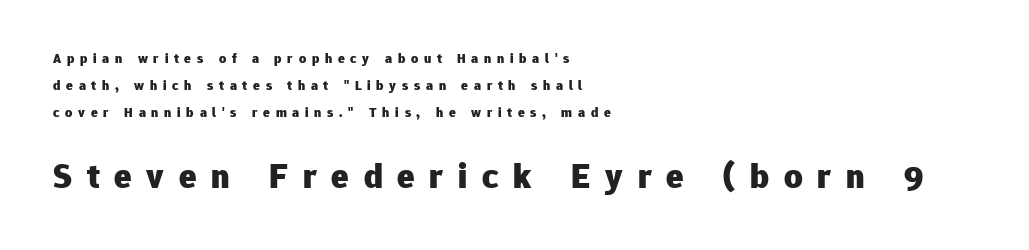
Q: Is the text bold? A: Yes.
Q: Is the text italic (slanted)? A: No, it is upright.
Q: Is the typeface a serif or a sans-serif typeface? A: Sans-serif.
Q: Is the text underlined? A: No.
Q: How is the paragraph aligned? A: Left-aligned.
Q: Is the spacing between letters normal or unusually wide? A: Unusually wide.
Q: Is the spacing between lines tight, normal or loose? A: Loose.
Q: Which block of text is set in a larger size, the first (top) or the second (bottom)? A: The second (bottom) one.
Q: Width (condensed, normal, or wide)? A: Normal.
Q: Stroke contrast? A: Low.
Q: x-height? A: Medium.
Q: Monospaced? A: No.
